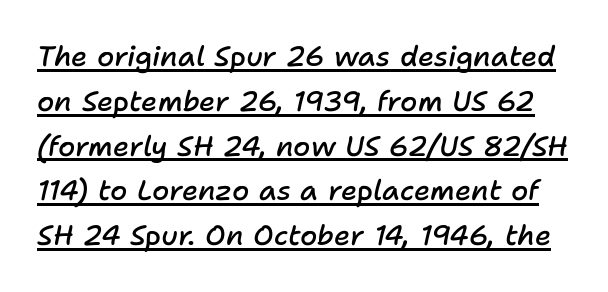
Q: Is the text bold? A: Semi-bold.
Q: Is the text italic (slanted)? A: Yes, it leans right by about 11 degrees.
Q: Is the text underlined? A: Yes.
Q: Is the spacing between letters normal or unusually wide? A: Normal.
Q: Is the spacing between lines tight, normal or loose? A: Normal.
Q: Width (condensed, normal, or wide)? A: Normal.
Q: Stroke contrast? A: Low.
Q: x-height? A: Medium.
Q: Monospaced? A: No.
